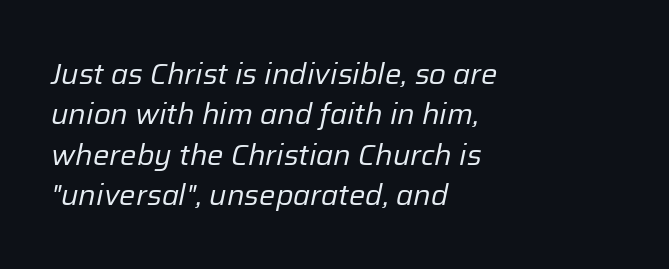
Characters follow at the spacing the type designer built in. A clean baseline with only descenders dipping below it. Characters are canted at an angle relative to the baseline's perpendicular. Vertical stems look standard width or narrower in stroke.
